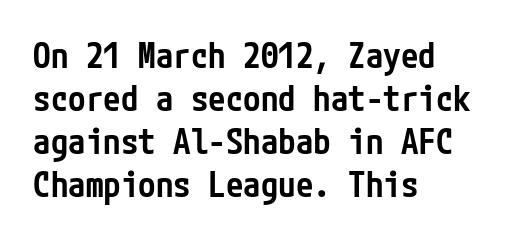
Q: Is the text bold? A: Semi-bold.
Q: Is the text italic (slanted)? A: No, it is upright.
Q: Is the typeface a serif or a sans-serif typeface? A: Sans-serif.
Q: Is the text underlined? A: No.
Q: How is the paragraph aligned? A: Left-aligned.
Q: Is the spacing between letters normal or unusually wide? A: Normal.
Q: Width (condensed, normal, or wide)? A: Condensed.
Q: Stroke contrast? A: Low.
Q: x-height? A: Medium.
